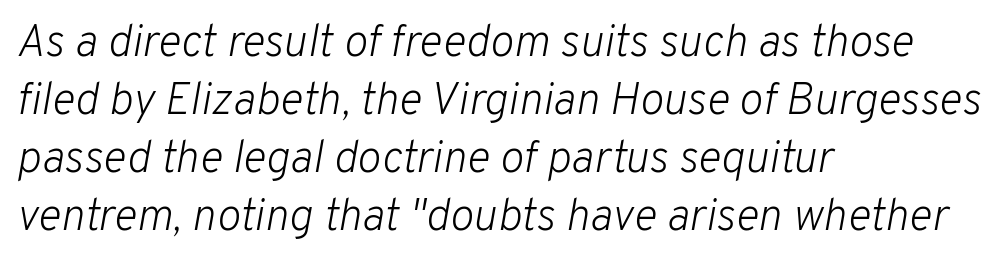
Q: Is the text bold? A: No.
Q: Is the text italic (slanted)? A: Yes, it leans right by about 10 degrees.
Q: Is the text underlined? A: No.
Q: How is the paragraph aligned? A: Left-aligned.
Q: Is the spacing between letters normal or unusually wide? A: Normal.
Q: Is the spacing between lines tight, normal or loose? A: Normal.
Q: Width (condensed, normal, or wide)? A: Normal.
Q: Stroke contrast? A: Low.
Q: x-height? A: Medium.
Q: Monospaced? A: No.
